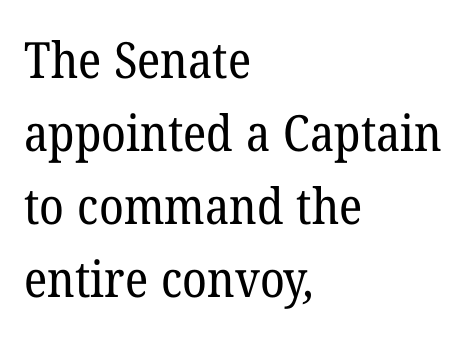
{"serif": "yes", "bold": "no", "weight": "regular", "width": "normal", "stroke_contrast": "low", "x_height": "medium", "monospaced": "no", "underline": "no", "align": "left", "line_spacing": "normal", "line_spacing_ratio": 1.46, "letter_spacing": "normal", "letter_spacing_em": 0.0, "glyph_px": 50}
